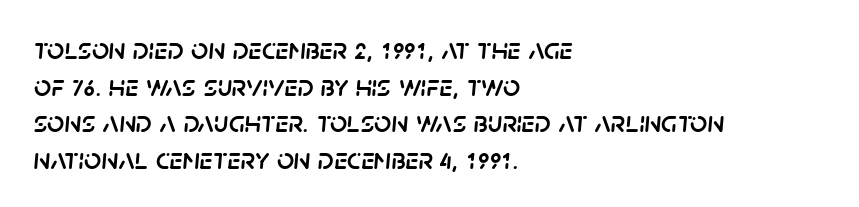
The image shows 30 px text type, italic (leaning right); set left-aligned, line spacing 1.22x, normal letter spacing, not underlined; low stroke contrast and a large x-height.
